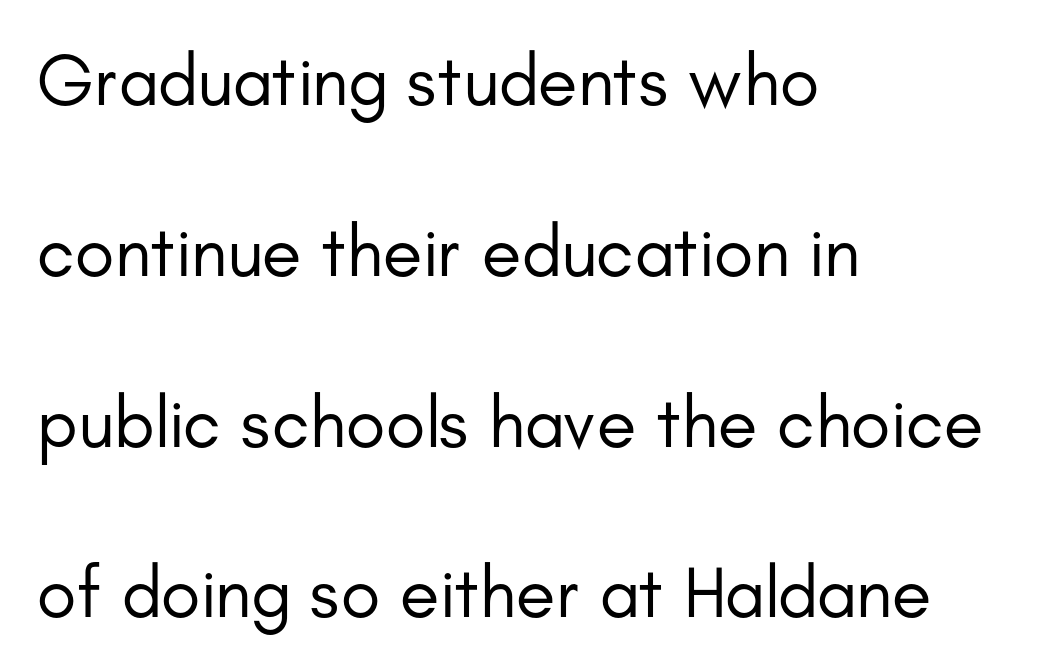
The image shows 73 px regular-weight sans-serif type, upright; set left-aligned, loose line spacing (2.34x), normal letter spacing, not underlined; low stroke contrast and a small x-height.
